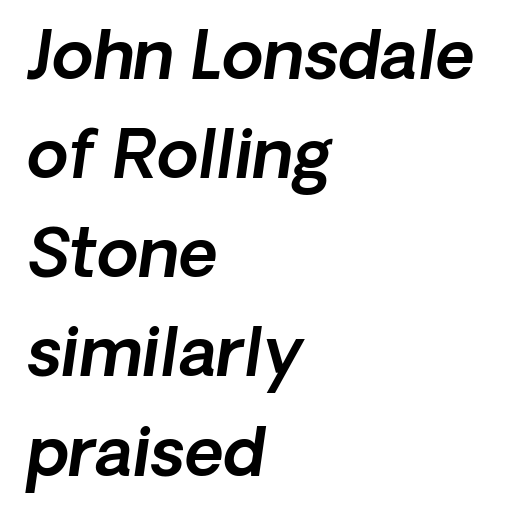
Varying glyph widths throughout — classic text-font behaviour. Normally led — the rows are evenly, conventionally spaced. No feet cap the strokes, marking this as sans-serif type. Is the letter spacing exaggerated? No — it looks like the ordinary default.
